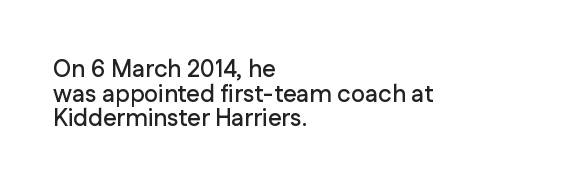
Teacher's note: observe the even left margin — that is flush-left alignment. Tall strokes in this sample are plumb rather than angled. The line texture is even and compact thanks to regular tracking. Whoever set this chose condensed vertical rhythm over breathing room. Nobody drew a line under any word here.
